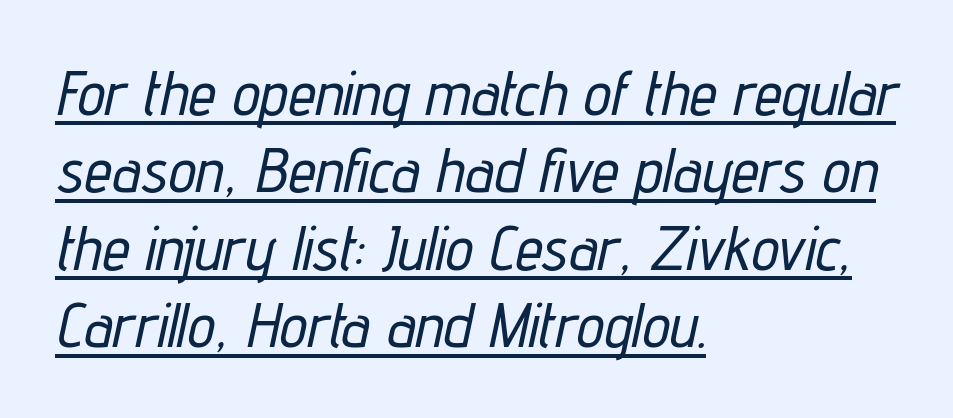
The image shows 62 px condensed type, italic (leaning right); set left-aligned, normal line spacing (1.25x), normal letter spacing, underlined; low stroke contrast and a medium x-height.
